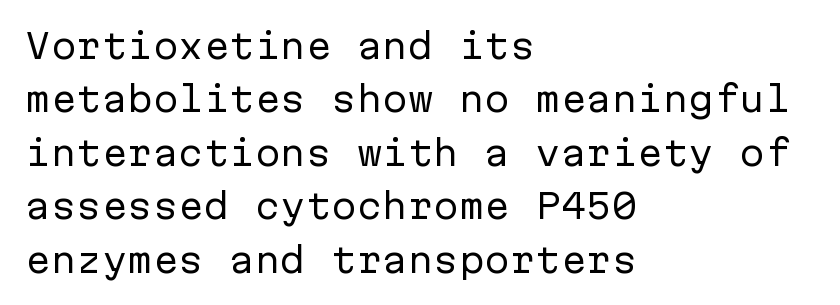
The image shows 34 px regular-weight sans-serif type, upright, monospaced; set left-aligned, normal line spacing (1.57x), normal letter spacing, not underlined; low stroke contrast and a medium x-height.
